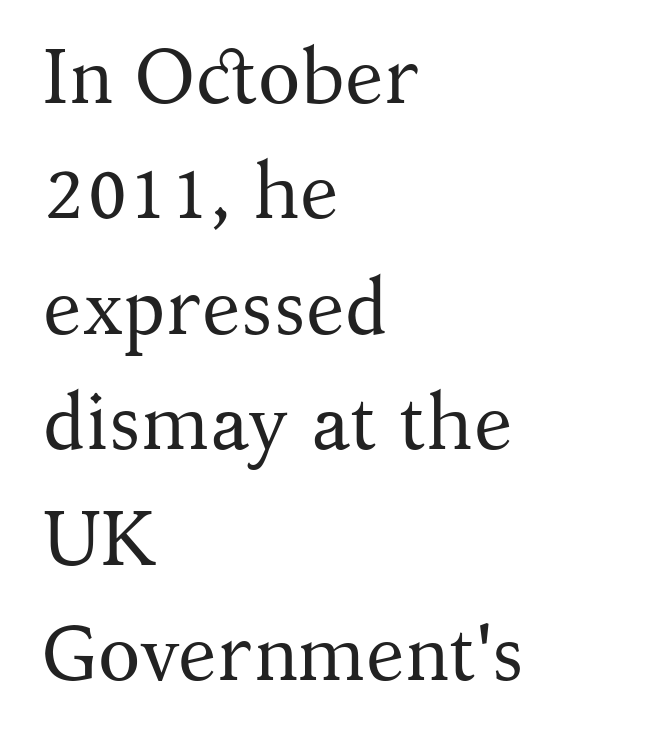
Q: Is the text bold? A: No.
Q: Is the text italic (slanted)? A: No, it is upright.
Q: Is the typeface a serif or a sans-serif typeface? A: Serif.
Q: Is the text underlined? A: No.
Q: How is the paragraph aligned? A: Left-aligned.
Q: Is the spacing between letters normal or unusually wide? A: Normal.
Q: Is the spacing between lines tight, normal or loose? A: Normal.
Q: Width (condensed, normal, or wide)? A: Normal.
Q: Stroke contrast? A: Medium.
Q: x-height? A: Medium.
Q: Monospaced? A: No.
